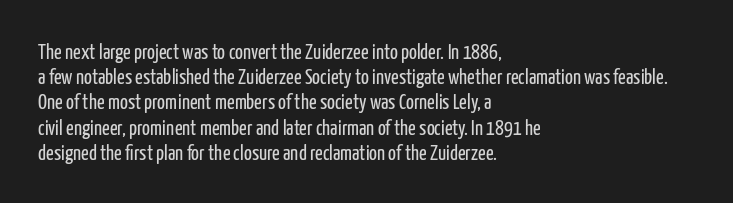
Q: Is the text bold? A: No.
Q: Is the text italic (slanted)? A: No, it is upright.
Q: Is the text underlined? A: No.
Q: How is the paragraph aligned? A: Left-aligned.
Q: Is the spacing between letters normal or unusually wide? A: Normal.
